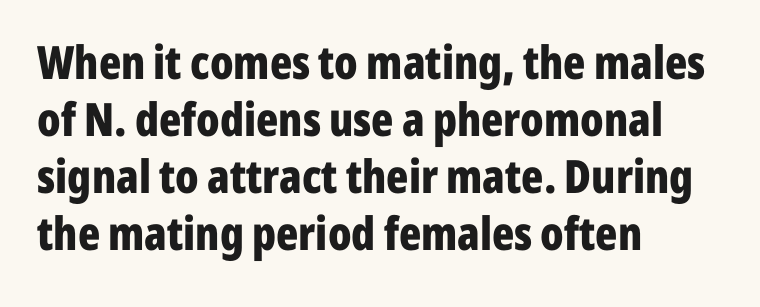
Posture: straight, roman, zero tilt. A classic flush-left, rag-right setting is used for this passage. The letterforms sit shoulder to shoulder at normal distance. Descenders are the only things crossing below the line. On the weight axis this lands at bold, roughly 700.
